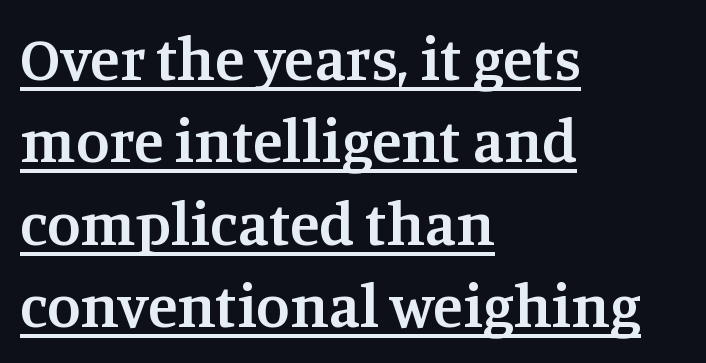
These lines were composed using upright roman letters. Horizontally, the lines are justified to the leading edge only. Quick note: interline space is typical. The characters display serif detailing at their extremities.
